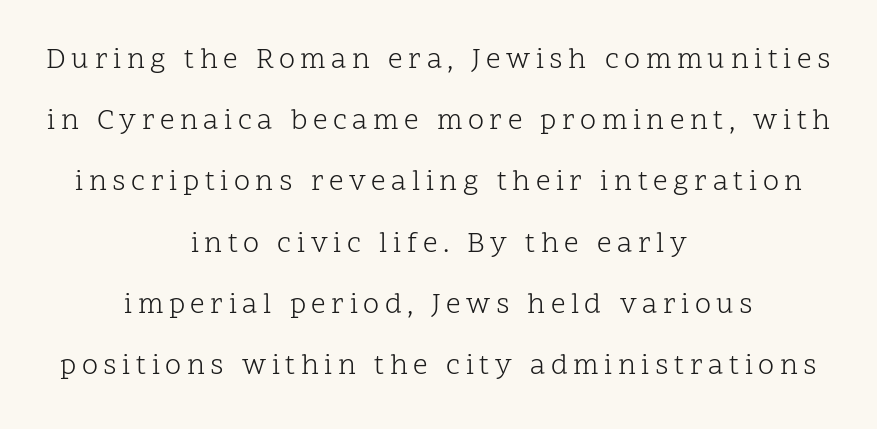
Q: Is the text bold? A: No.
Q: Is the text italic (slanted)? A: No, it is upright.
Q: Is the typeface a serif or a sans-serif typeface? A: Serif.
Q: Is the text underlined? A: No.
Q: How is the paragraph aligned? A: Centered.
Q: Is the spacing between lines tight, normal or loose? A: Loose.
Q: Width (condensed, normal, or wide)? A: Normal.
Q: Stroke contrast? A: Low.
Q: x-height? A: Medium.
Q: Monospaced? A: No.
